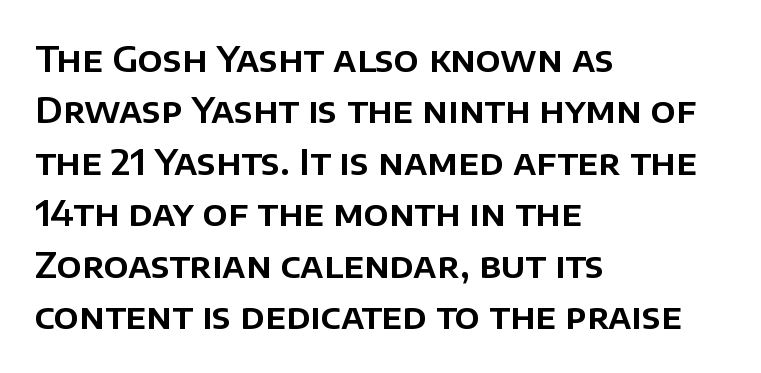
Default kerning and tracking; the words read as compact shapes. Examine the stroke ends and you'll find no serifs. A typesetter would call this proportional, since set widths differ per character. Clear beneath every line of the passage. This sample is left-justified, so line endings fall wherever the words run out.
